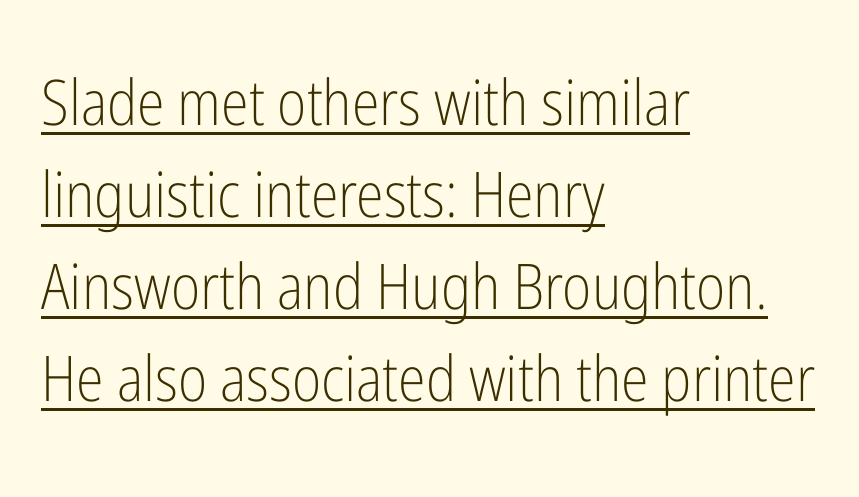
The image shows 63 px light, condensed sans-serif type, upright; set left-aligned, normal line spacing (1.46x), normal letter spacing, underlined; low stroke contrast and a medium x-height.
